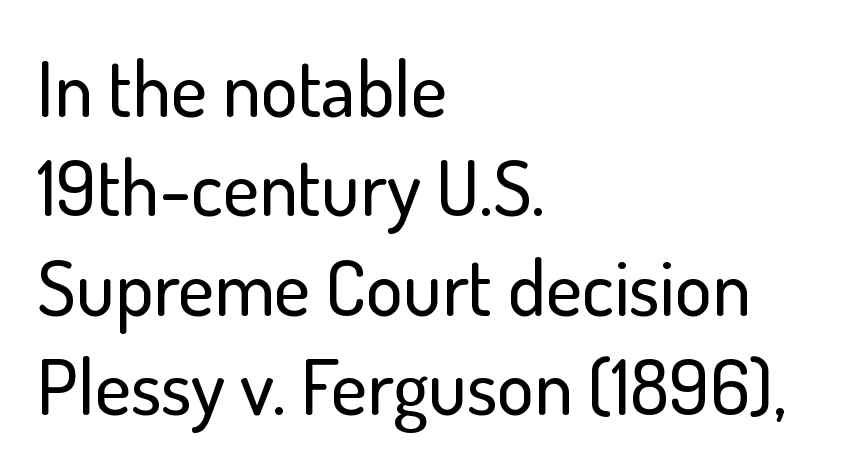
Q: Is the text italic (slanted)? A: No, it is upright.
Q: Is the typeface a serif or a sans-serif typeface? A: Sans-serif.
Q: Is the text underlined? A: No.
Q: How is the paragraph aligned? A: Left-aligned.
Q: Is the spacing between letters normal or unusually wide? A: Normal.
Q: Is the spacing between lines tight, normal or loose? A: Normal.
Q: Width (condensed, normal, or wide)? A: Normal.
Q: Stroke contrast? A: Low.
Q: x-height? A: Small.
Q: Monospaced? A: No.
